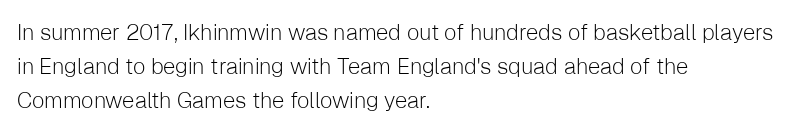
Q: Is the text bold? A: No.
Q: Is the text italic (slanted)? A: No, it is upright.
Q: Is the text underlined? A: No.
Q: How is the paragraph aligned? A: Left-aligned.
Q: Is the spacing between letters normal or unusually wide? A: Normal.
Q: Is the spacing between lines tight, normal or loose? A: Normal.
